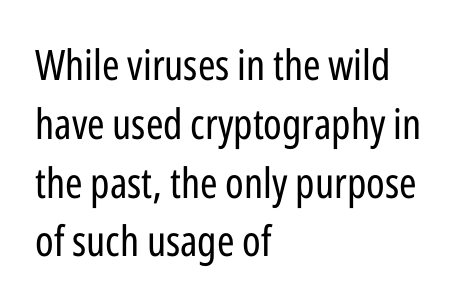
The image shows 42 px regular-weight, condensed sans-serif type, upright; set left-aligned, normal line spacing (1.4x), normal letter spacing, not underlined; low stroke contrast and a medium x-height.
